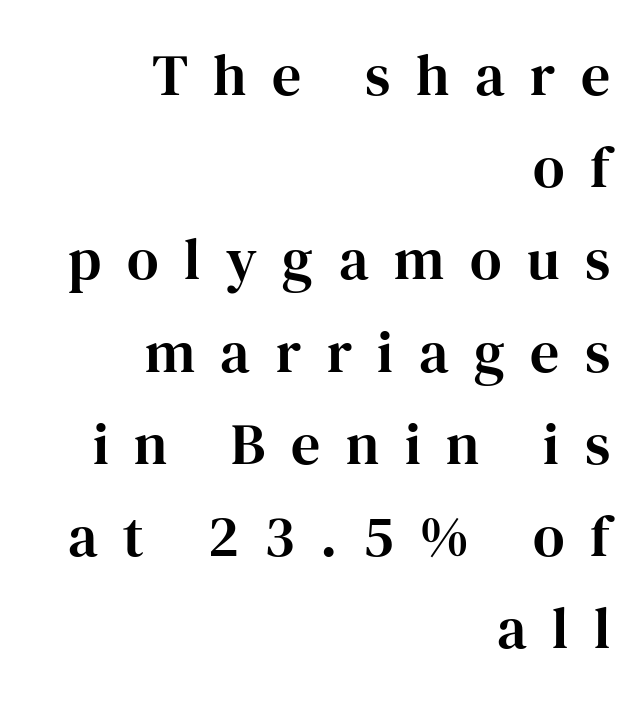
{"serif": "yes", "italic": "no", "width": "normal", "stroke_contrast": "high", "x_height": "medium", "monospaced": "no", "underline": "no", "align": "right", "line_spacing": "normal", "line_spacing_ratio": 1.59, "letter_spacing": "wide", "letter_spacing_em": 0.44, "glyph_px": 58}
